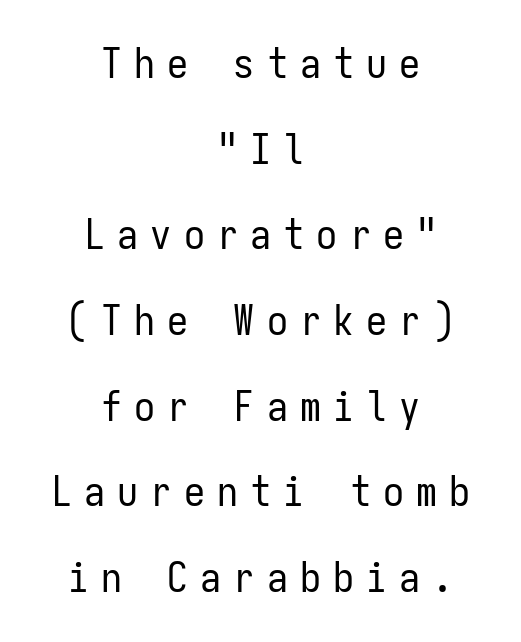
{"serif": "no", "italic": "no", "bold": "no", "weight": "regular", "width": "condensed", "stroke_contrast": "low", "x_height": "medium", "monospaced": "yes", "underline": "no", "align": "center", "line_spacing": "loose", "line_spacing_ratio": 2.04, "letter_spacing": "wide", "letter_spacing_em": 0.29, "glyph_px": 42}
